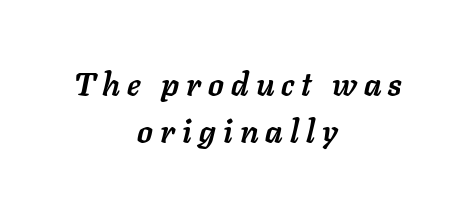
The image shows 32 px semibold type, italic (leaning right); set centered, normal line spacing (1.48x), unusually wide letter spacing (+0.22 em), not underlined; low stroke contrast and a medium x-height.
